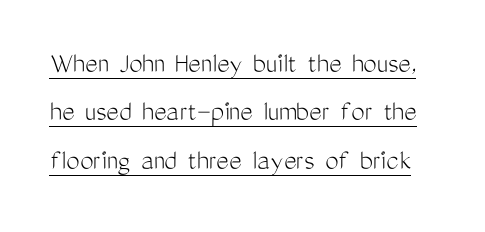
The image shows 30 px light, condensed sans-serif type, upright; set normal line spacing (1.61x), normal letter spacing, underlined; medium stroke contrast and a medium x-height.
